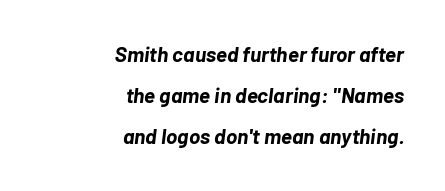
{"italic": "yes", "lean": "right", "slant_degrees": 7, "bold": "yes", "underline": "no", "align": "right", "line_spacing": "loose", "line_spacing_ratio": 1.96, "letter_spacing": "normal", "letter_spacing_em": 0.0, "glyph_px": 21}
